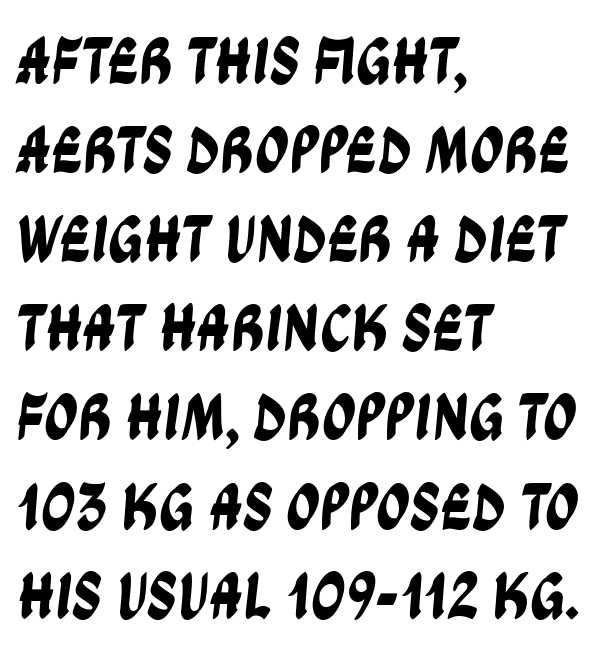
{"serif": "no", "width": "condensed", "stroke_contrast": "low", "x_height": "large", "monospaced": "no", "underline": "no", "align": "left", "line_spacing": "normal", "line_spacing_ratio": 1.33, "letter_spacing": "normal", "letter_spacing_em": 0.0, "glyph_px": 67}
